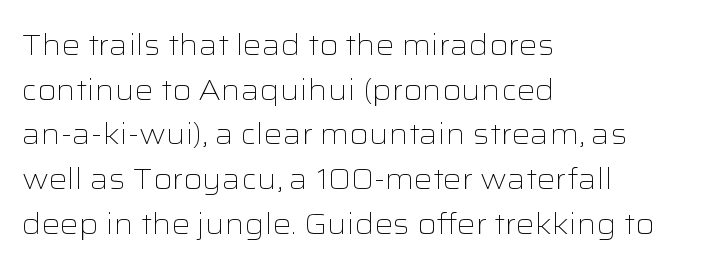
Q: Is the text bold? A: No.
Q: Is the text italic (slanted)? A: No, it is upright.
Q: Is the typeface a serif or a sans-serif typeface? A: Sans-serif.
Q: Is the text underlined? A: No.
Q: How is the paragraph aligned? A: Left-aligned.
Q: Is the spacing between letters normal or unusually wide? A: Normal.
Q: Is the spacing between lines tight, normal or loose? A: Normal.
Q: Width (condensed, normal, or wide)? A: Wide.
Q: Stroke contrast? A: Low.
Q: x-height? A: Medium.
Q: Monospaced? A: No.
